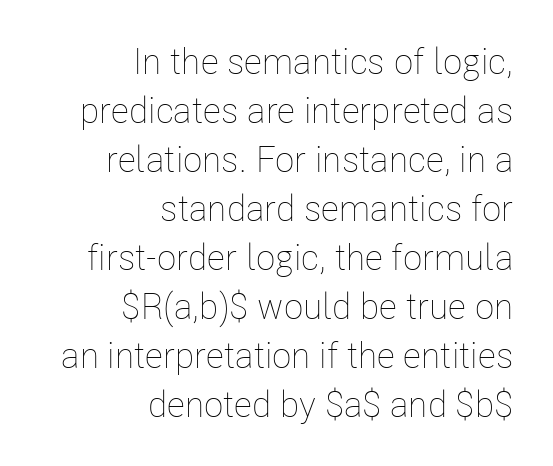
Q: Is the text bold? A: No.
Q: Is the text italic (slanted)? A: No, it is upright.
Q: Is the text underlined? A: No.
Q: How is the paragraph aligned? A: Right-aligned.
Q: Is the spacing between letters normal or unusually wide? A: Normal.
Q: Is the spacing between lines tight, normal or loose? A: Normal.
Q: Width (condensed, normal, or wide)? A: Condensed.
Q: Stroke contrast? A: Low.
Q: x-height? A: Medium.
Q: Monospaced? A: No.
